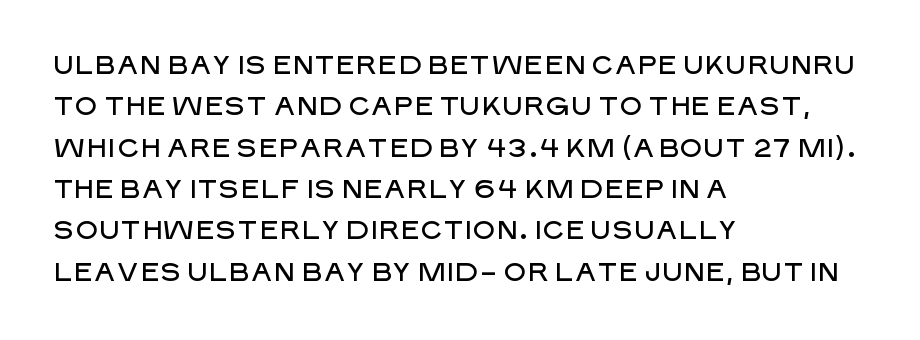
{"italic": "no", "underline": "no", "align": "left", "line_spacing": "normal", "line_spacing_ratio": 1.59, "letter_spacing": "normal", "letter_spacing_em": 0.0, "glyph_px": 26}
